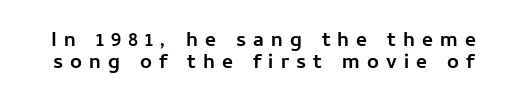
{"italic": "no", "bold": "yes", "underline": "no", "line_spacing": "tight", "line_spacing_ratio": 1.04, "letter_spacing": "wide", "letter_spacing_em": 0.34, "glyph_px": 21}
